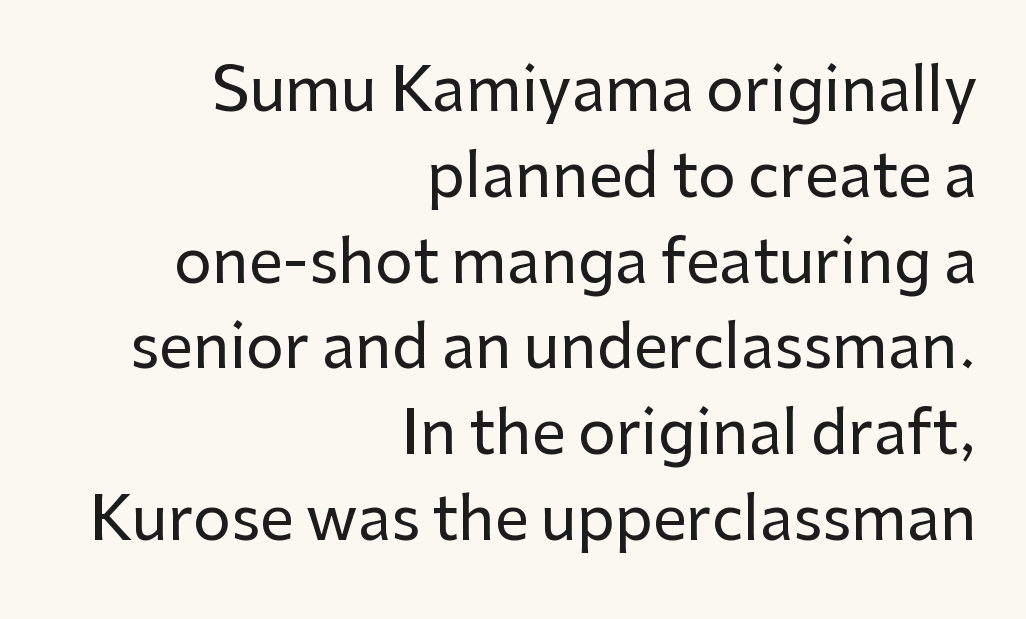
The image shows 60 px sans-serif type, upright; set right-aligned, normal line spacing (1.43x), normal letter spacing, not underlined; low stroke contrast and a medium x-height.
